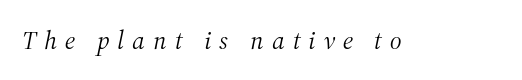
The image shows 26 px text type, italic (leaning right); set unusually wide letter spacing (+0.31 em), not underlined.
